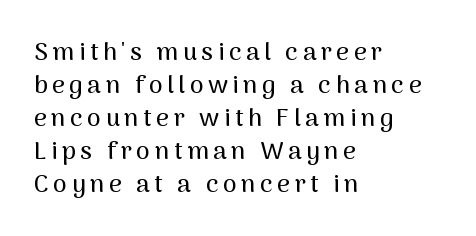
Q: Is the text italic (slanted)? A: No, it is upright.
Q: Is the text underlined? A: No.
Q: How is the paragraph aligned? A: Left-aligned.
Q: Is the spacing between lines tight, normal or loose? A: Normal.
